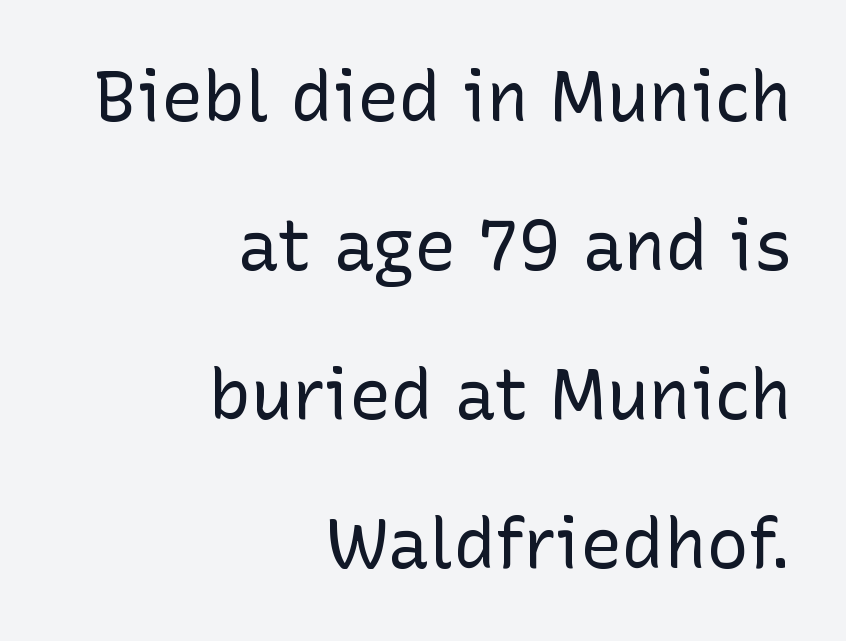
The image shows 70 px regular-weight sans-serif type, upright; set right-aligned, loose line spacing (2.13x), normal letter spacing, not underlined; low stroke contrast and a medium x-height.
